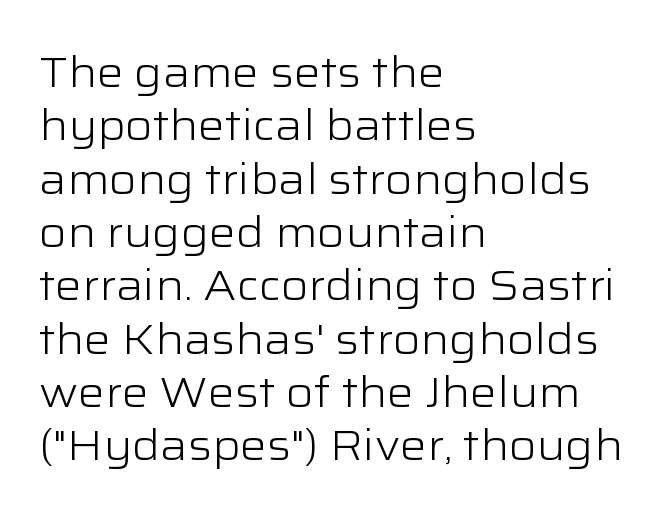
{"serif": "no", "italic": "no", "bold": "no", "weight": "light", "width": "wide", "stroke_contrast": "low", "x_height": "medium", "monospaced": "no", "underline": "no", "align": "left", "line_spacing": "normal", "line_spacing_ratio": 1.27, "letter_spacing": "normal", "letter_spacing_em": 0.0, "glyph_px": 42}
